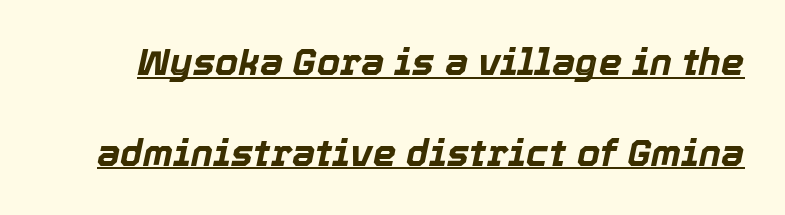
{"italic": "yes", "lean": "right", "slant_degrees": 12, "bold": "yes", "weight": "bold", "width": "normal", "x_height": "medium", "monospaced": "no", "underline": "yes", "line_spacing": "loose", "line_spacing_ratio": 2.45, "letter_spacing": "normal", "letter_spacing_em": 0.0, "glyph_px": 37}
